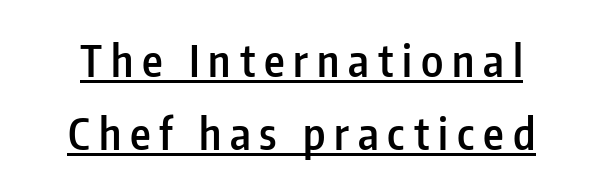
These characters rest on top of a visible drawn line. What weight is shown? A semibold, between regular and bold. The letters stand upright; this is a roman face. This rendering employs a face without finishing strokes, i.e., a sans-serif. You could not count columns in this text — the font is proportionally spaced.
